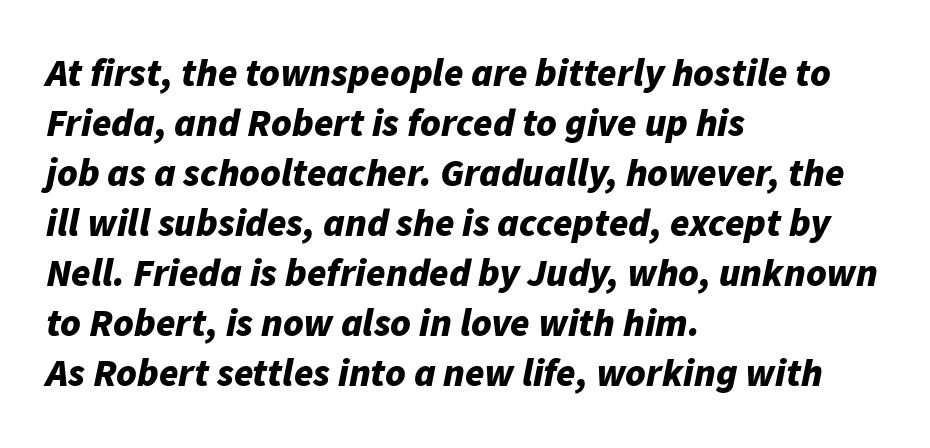
Q: Is the text bold? A: Yes.
Q: Is the text italic (slanted)? A: Yes, it leans right by about 11 degrees.
Q: Is the text underlined? A: No.
Q: How is the paragraph aligned? A: Left-aligned.
Q: Is the spacing between letters normal or unusually wide? A: Normal.
Q: Is the spacing between lines tight, normal or loose? A: Normal.
Q: Width (condensed, normal, or wide)? A: Normal.
Q: Stroke contrast? A: Low.
Q: x-height? A: Medium.
Q: Monospaced? A: No.
